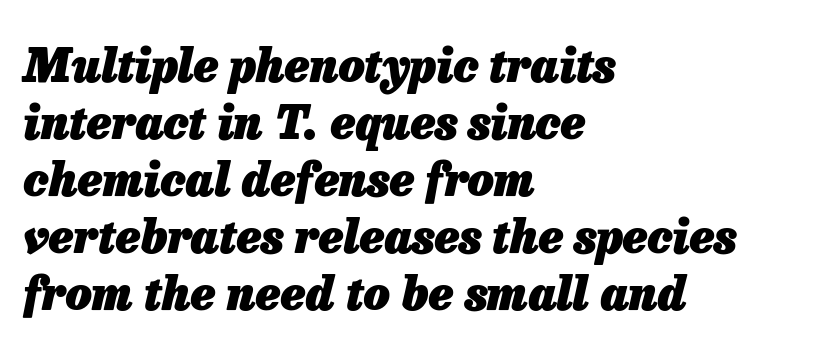
Notice how the stems are inclined rather than vertical — that's the hallmark of italics. How are the letters spaced? Ordinarily, with no added tracking. Every row of glyphs begins at an identical x-position on the left. Weight: bold. The face used here is proportionally spaced, like ordinary book or web type.
